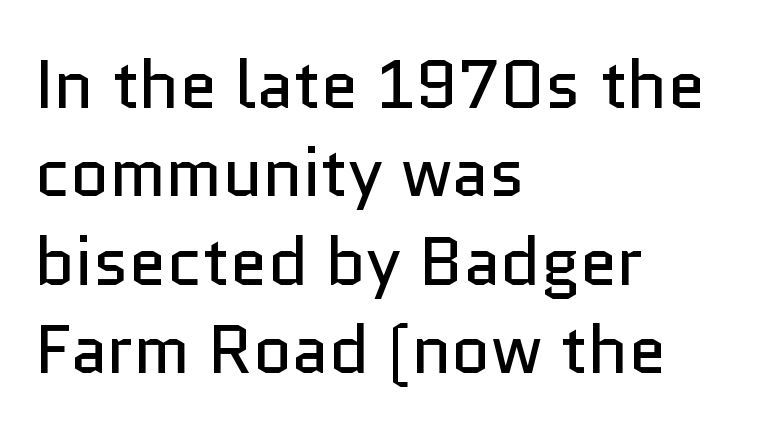
Q: Is the text bold? A: No.
Q: Is the text italic (slanted)? A: No, it is upright.
Q: Is the typeface a serif or a sans-serif typeface? A: Sans-serif.
Q: Is the text underlined? A: No.
Q: How is the paragraph aligned? A: Left-aligned.
Q: Is the spacing between letters normal or unusually wide? A: Normal.
Q: Is the spacing between lines tight, normal or loose? A: Normal.
Q: Width (condensed, normal, or wide)? A: Normal.
Q: Stroke contrast? A: Low.
Q: x-height? A: Medium.
Q: Monospaced? A: No.
